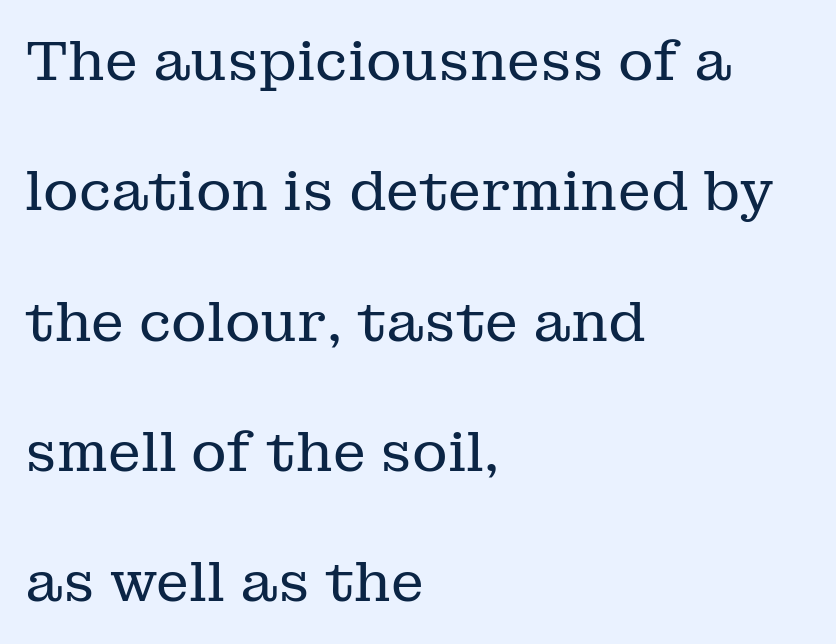
{"serif": "yes", "italic": "no", "bold": "no", "weight": "regular", "width": "normal", "stroke_contrast": "low", "x_height": "medium", "monospaced": "no", "underline": "no", "align": "left", "line_spacing": "loose", "line_spacing_ratio": 2.37, "letter_spacing": "normal", "letter_spacing_em": 0.0, "glyph_px": 55}
